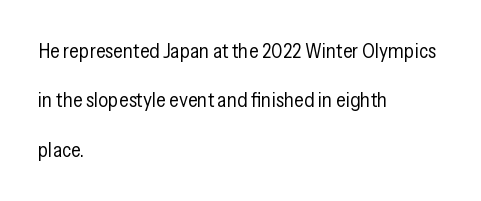
Q: Is the text bold? A: No.
Q: Is the text italic (slanted)? A: No, it is upright.
Q: Is the text underlined? A: No.
Q: How is the paragraph aligned? A: Left-aligned.
Q: Is the spacing between letters normal or unusually wide? A: Normal.
Q: Is the spacing between lines tight, normal or loose? A: Loose.
